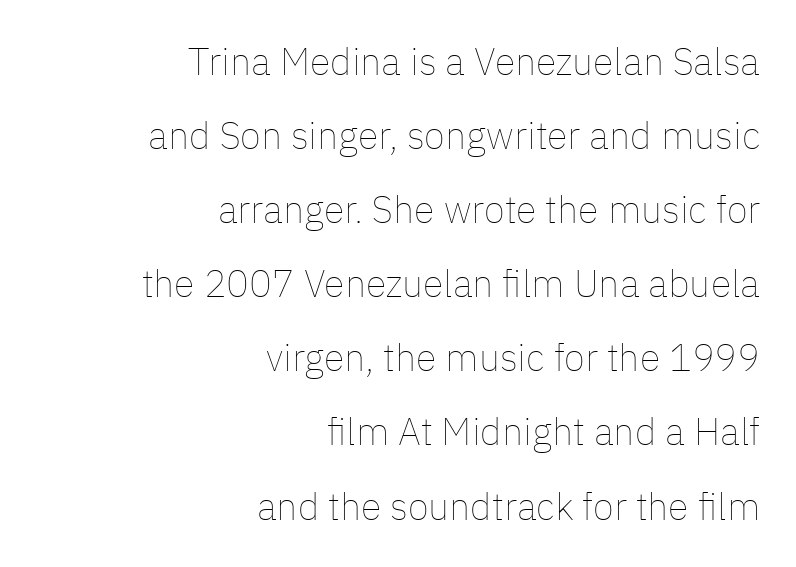
The image shows 38 px thin type, upright; set right-aligned, loose line spacing (1.95x), normal letter spacing, not underlined; low stroke contrast and a medium x-height.
